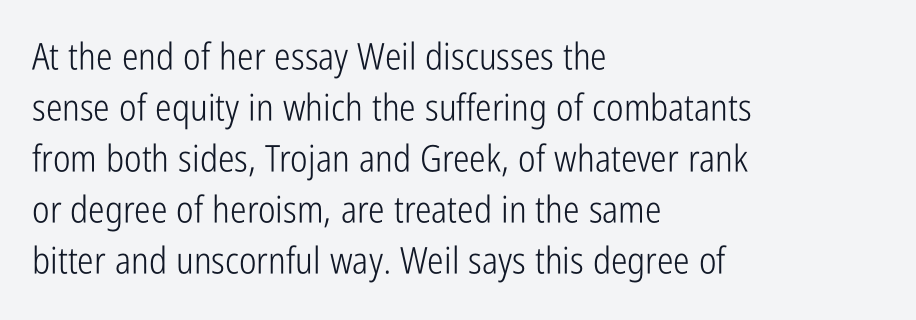
{"serif": "no", "italic": "no", "bold": "no", "weight": "light", "width": "condensed", "stroke_contrast": "low", "x_height": "medium", "monospaced": "no", "underline": "no", "align": "left", "line_spacing": "normal", "line_spacing_ratio": 1.38, "letter_spacing": "normal", "letter_spacing_em": 0.0, "glyph_px": 37}
